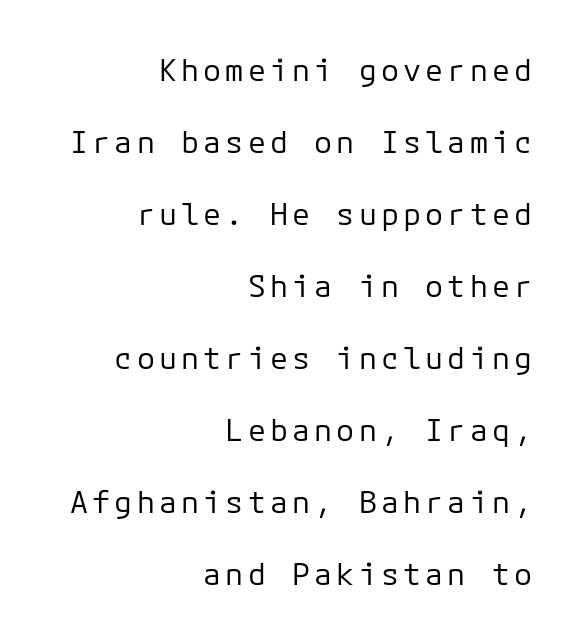
{"serif": "no", "italic": "no", "bold": "no", "weight": "regular", "width": "normal", "stroke_contrast": "low", "x_height": "medium", "monospaced": "yes", "underline": "no", "align": "right", "line_spacing": "loose", "line_spacing_ratio": 2.4, "glyph_px": 30}
